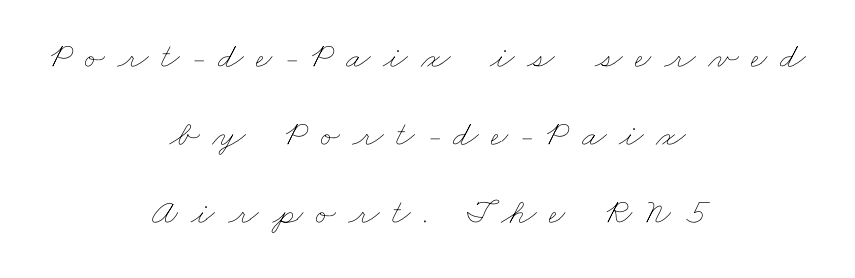
Q: Is the text bold? A: No.
Q: Is the text underlined? A: No.
Q: How is the paragraph aligned? A: Centered.
Q: Is the spacing between letters normal or unusually wide? A: Unusually wide.
Q: Is the spacing between lines tight, normal or loose? A: Loose.
Q: Width (condensed, normal, or wide)? A: Wide.
Q: Stroke contrast? A: Low.
Q: x-height? A: Small.
Q: Monospaced? A: No.
